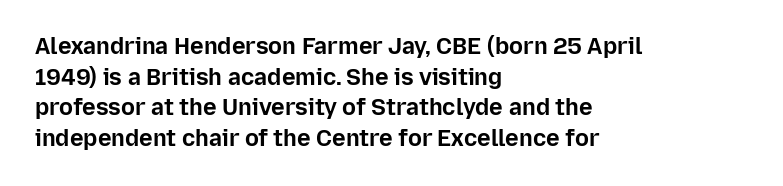
Nobody touched the tracking dial on this one. Heft: maximum for text — a bold. The rendering anchors every line to the left-hand side. The line-height multiplier appears to be the usual default.
